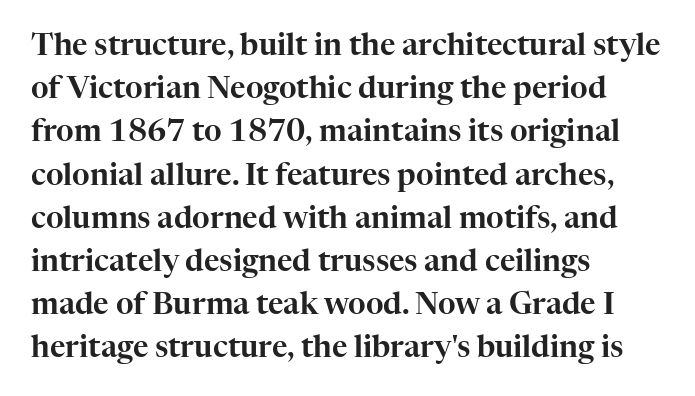
The image shows 30 px serif type, upright; set left-aligned, normal line spacing (1.44x), normal letter spacing, not underlined; high stroke contrast and a medium x-height.
